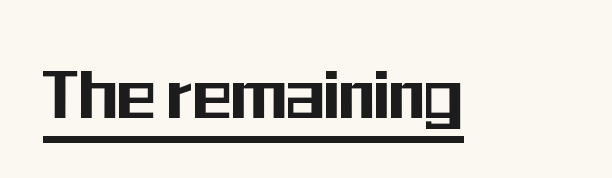
Q: Is the text italic (slanted)? A: No, it is upright.
Q: Is the typeface a serif or a sans-serif typeface? A: Sans-serif.
Q: Is the text underlined? A: Yes.
Q: Is the spacing between letters normal or unusually wide? A: Normal.
Q: Width (condensed, normal, or wide)? A: Condensed.
Q: Stroke contrast? A: Medium.
Q: x-height? A: Medium.
Q: Monospaced? A: No.
